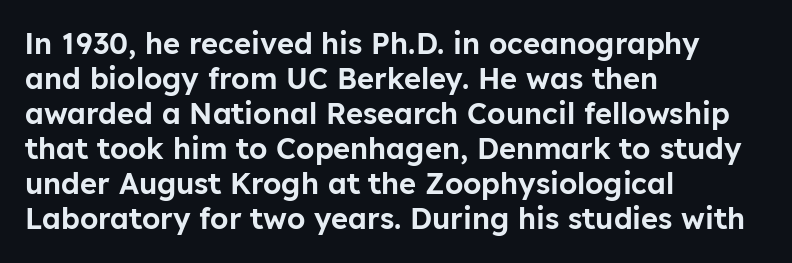
The image shows 29 px sans-serif type, upright; set left-aligned, line spacing 1.21x, normal letter spacing, not underlined; low stroke contrast and a medium x-height.
